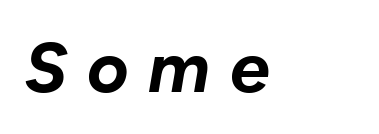
Layout note: lines flush left. Characters are canted at an angle relative to the baseline's perpendicular. Varying glyph widths throughout — classic text-font behaviour. Quick note: underline off. A dark, heavy texture on the line: the type is bold.
